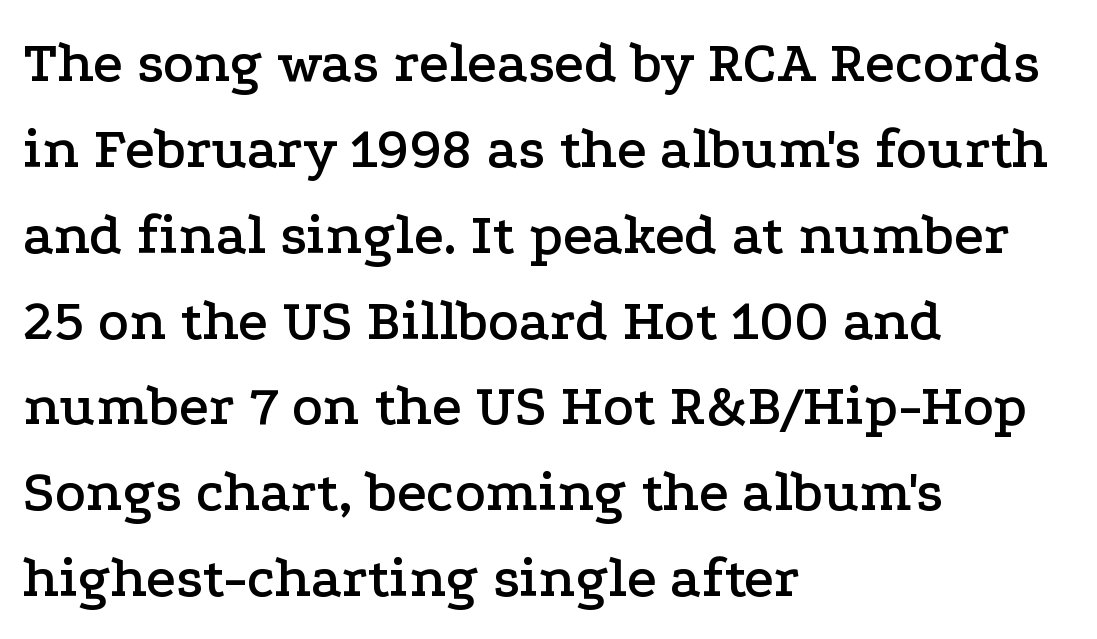
{"serif": "yes", "italic": "no", "width": "wide", "stroke_contrast": "low", "x_height": "medium", "monospaced": "no", "underline": "no", "align": "left", "line_spacing": "normal", "line_spacing_ratio": 1.48, "letter_spacing": "normal", "letter_spacing_em": 0.0, "glyph_px": 58}
